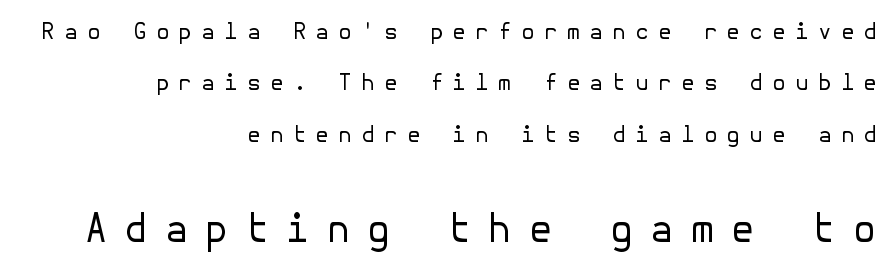
The image shows 39 px regular-weight sans-serif type, upright; set right-aligned, loose line spacing (2.34x), unusually wide letter spacing (+0.42 em), not underlined; the second (bottom) block is 1.77x larger; low stroke contrast and a medium x-height.
